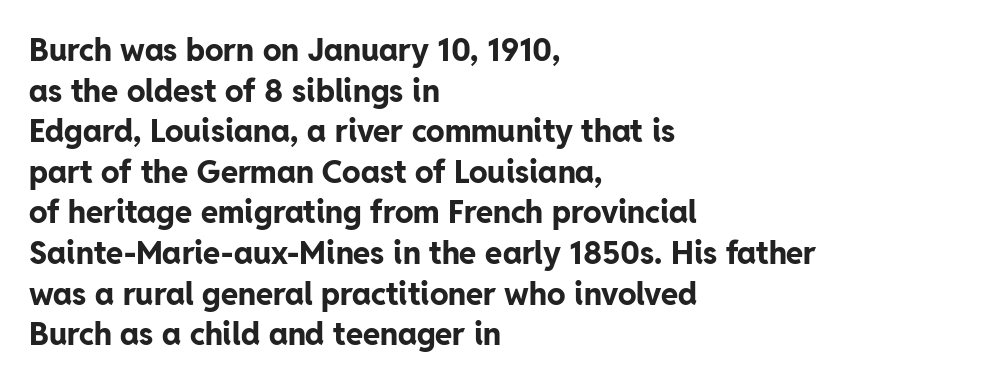
The face used here is proportionally spaced, like ordinary book or web type. Typesetter's note: full bold, strokes at maximum text heaviness. This is the regular roman posture of the typeface. The lines in this sample share a left origin and differ only in where they stop.
